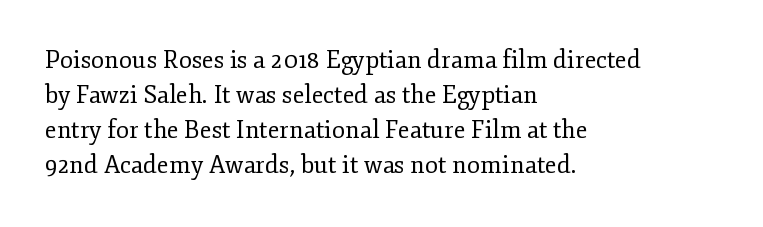
No word sits above an underline. This is the regular roman posture of the typeface. The lines in this sample share a left origin and differ only in where they stop. Successive baselines arrive at the customary interval.
